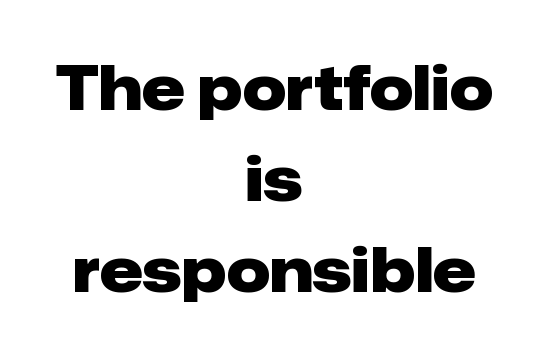
Q: Is the text bold? A: Yes.
Q: Is the text italic (slanted)? A: No, it is upright.
Q: Is the typeface a serif or a sans-serif typeface? A: Sans-serif.
Q: Is the text underlined? A: No.
Q: How is the paragraph aligned? A: Centered.
Q: Is the spacing between letters normal or unusually wide? A: Normal.
Q: Is the spacing between lines tight, normal or loose? A: Normal.
Q: Width (condensed, normal, or wide)? A: Normal.
Q: Stroke contrast? A: Low.
Q: x-height? A: Medium.
Q: Monospaced? A: No.
